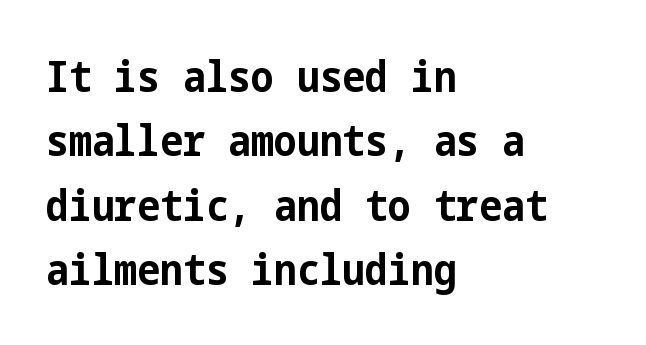
The image shows 43 px bold, condensed sans-serif type, upright; set left-aligned, normal line spacing (1.5x), normal letter spacing, not underlined; low stroke contrast and a medium x-height.
